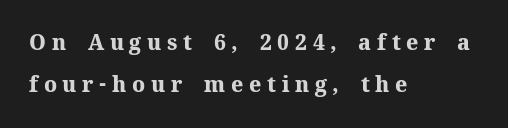
Q: Is the text bold? A: Yes.
Q: Is the text italic (slanted)? A: No, it is upright.
Q: Is the text underlined? A: No.
Q: How is the paragraph aligned? A: Left-aligned.
Q: Is the spacing between letters normal or unusually wide? A: Unusually wide.
Q: Is the spacing between lines tight, normal or loose? A: Loose.
